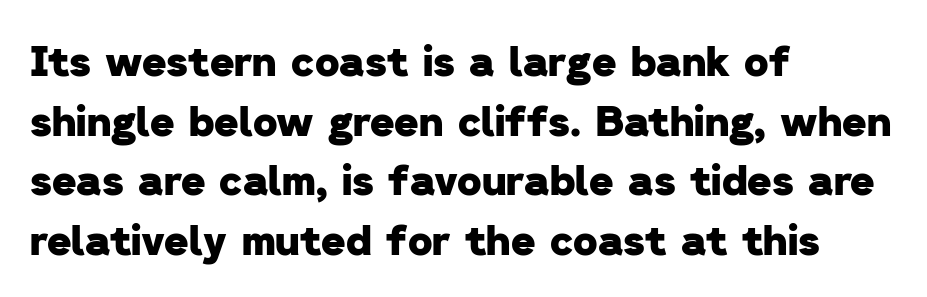
You could not count columns in this text — the font is proportionally spaced. Vertically, the passage feels balanced, rows spaced as you'd expect. Clear beneath every line of the passage. Compared with an ordinary text face, these strokes are far heavier — a full bold.
